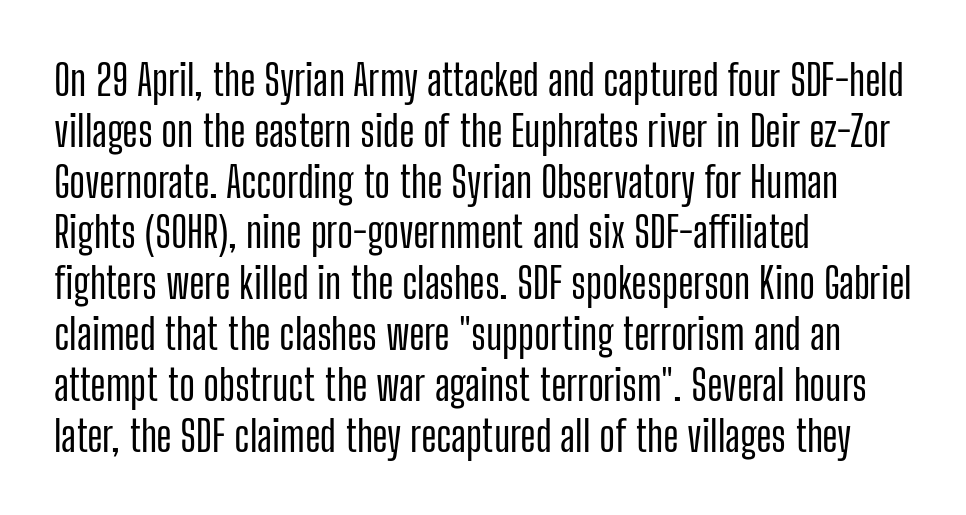
The image shows 42 px condensed sans-serif type, upright; set left-aligned, line spacing 1.21x, normal letter spacing, not underlined; low stroke contrast and a medium x-height.
